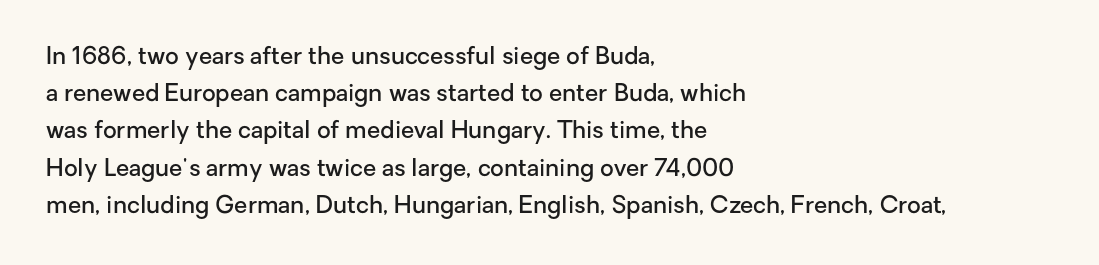
Q: Is the text bold? A: Semi-bold.
Q: Is the text italic (slanted)? A: No, it is upright.
Q: Is the text underlined? A: No.
Q: How is the paragraph aligned? A: Left-aligned.
Q: Is the spacing between letters normal or unusually wide? A: Normal.
Q: Is the spacing between lines tight, normal or loose? A: Normal.
